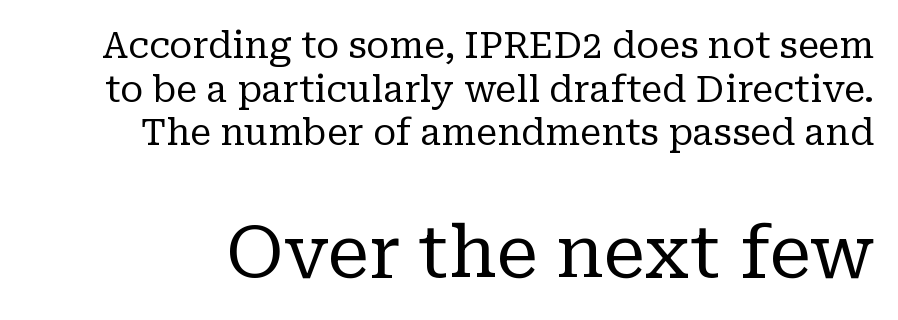
Letterform terminals end in serifs throughout the passage. Do the letters lean? They stand straight. Any mark beneath the type? The region is blank. The face used here is rendered with its standard letterfit. These lines are rendered in a variable-pitch font.
